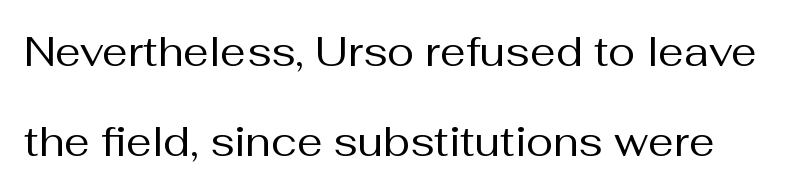
{"serif": "no", "italic": "no", "bold": "no", "weight": "regular", "width": "normal", "stroke_contrast": "medium", "x_height": "medium", "monospaced": "no", "underline": "no", "line_spacing": "loose", "line_spacing_ratio": 2.2, "letter_spacing": "normal", "letter_spacing_em": 0.0, "glyph_px": 41}
